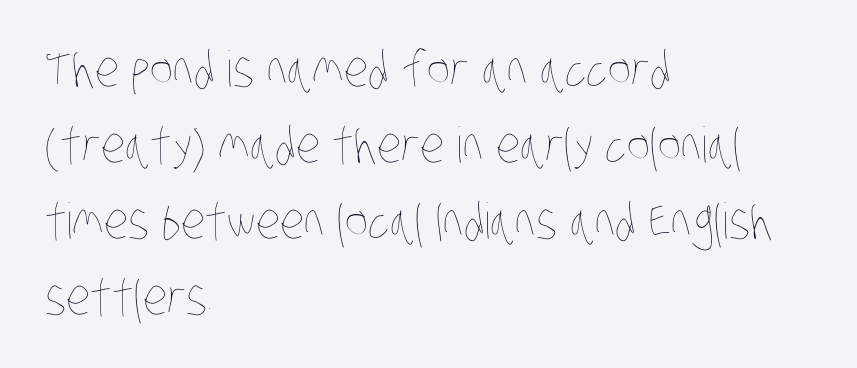
Q: Is the text bold? A: No.
Q: Is the text underlined? A: No.
Q: How is the paragraph aligned? A: Left-aligned.
Q: Is the spacing between letters normal or unusually wide? A: Normal.
Q: Is the spacing between lines tight, normal or loose? A: Normal.
Q: Width (condensed, normal, or wide)? A: Condensed.
Q: Stroke contrast? A: Low.
Q: x-height? A: Large.
Q: Monospaced? A: No.
